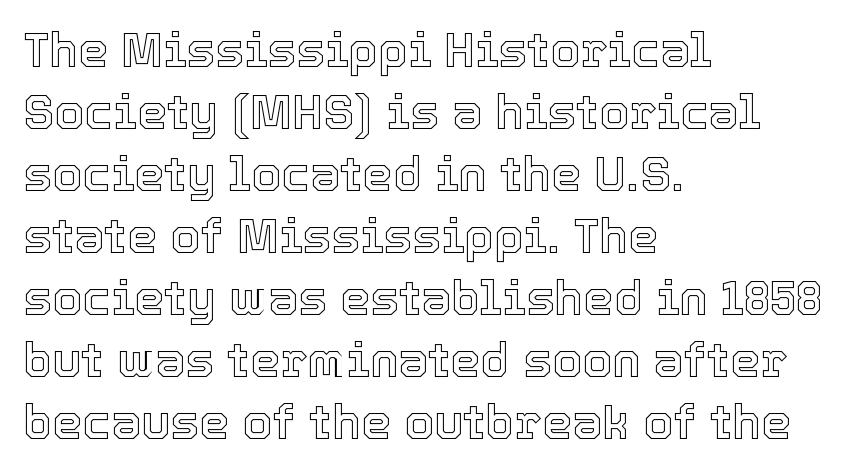
The image shows 48 px text type, upright; set left-aligned, normal line spacing (1.29x), normal letter spacing, not underlined; a medium x-height.
